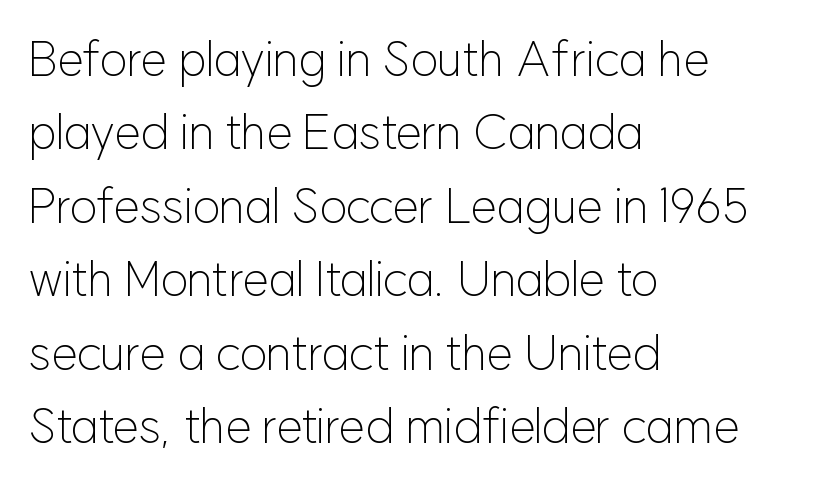
{"serif": "no", "italic": "no", "bold": "no", "weight": "light", "width": "normal", "stroke_contrast": "low", "x_height": "medium", "monospaced": "no", "underline": "no", "align": "left", "line_spacing": "normal", "line_spacing_ratio": 1.53, "letter_spacing": "normal", "letter_spacing_em": 0.0, "glyph_px": 48}
